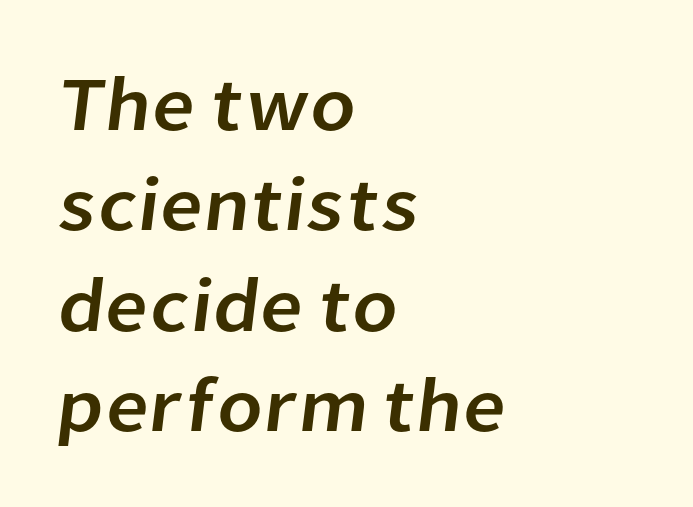
Where is the straight margin? On the left. Are there feet on the stems? There aren't — it's a sans. Look at the tracking — it's just the regular setting, nothing added. The passage shown is typed in a proportional face where columns would drift. If you measured baseline to baseline, you'd find a middling distance.
